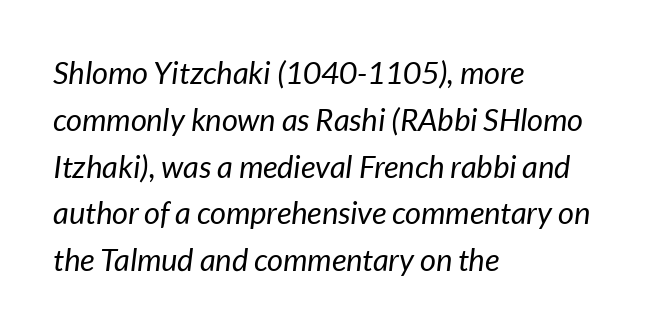
{"italic": "yes", "lean": "right", "slant_degrees": 7, "bold": "no", "weight": "regular", "width": "normal", "stroke_contrast": "low", "x_height": "medium", "monospaced": "no", "underline": "no", "align": "left", "line_spacing": "normal", "line_spacing_ratio": 1.51, "letter_spacing": "normal", "letter_spacing_em": 0.0, "glyph_px": 31}
